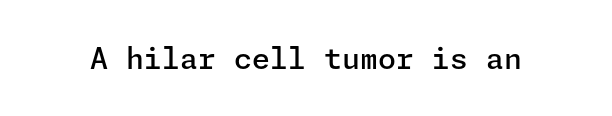
The image shows 29 px semibold sans-serif type, upright; set normal letter spacing, not underlined; low stroke contrast and a medium x-height.
